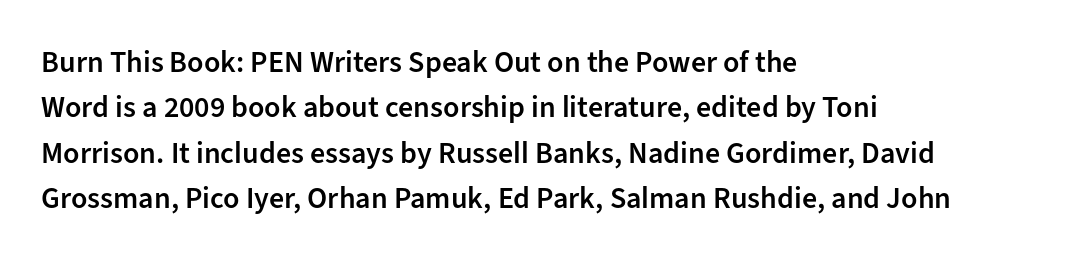
The passage is arranged the way most books set body copy — flush left. Check under the words: just untouched page. The letters stand upright; this is a roman face. How are the letters spaced? Ordinarily, with no added tracking.
